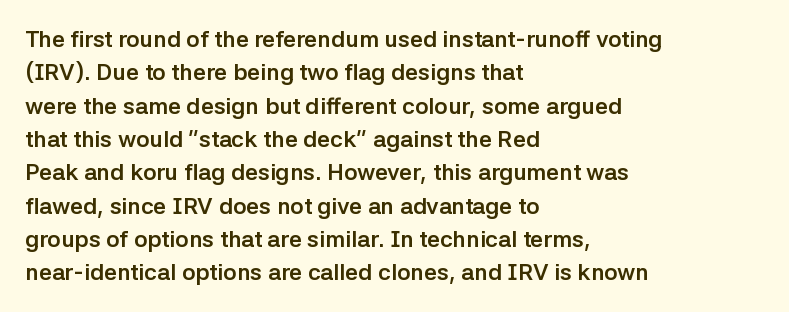
The image shows 23 px bold type, upright; set left-aligned, normal line spacing (1.45x), normal letter spacing, not underlined.
